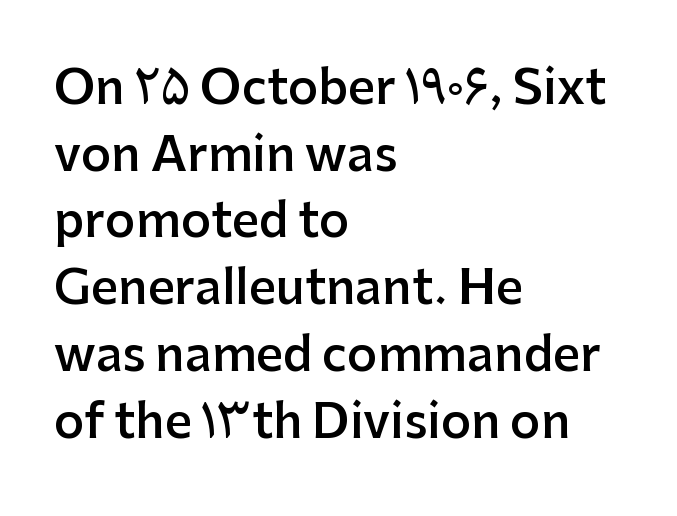
The image shows 47 px semibold sans-serif type, upright; set left-aligned, normal line spacing (1.42x), normal letter spacing, not underlined; low stroke contrast and a medium x-height.
